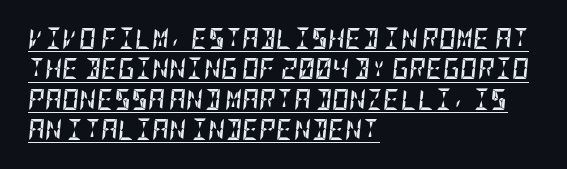
The image shows 21 px bold type, italic (leaning right); set left-aligned, normal line spacing (1.45x), normal letter spacing, underlined.
